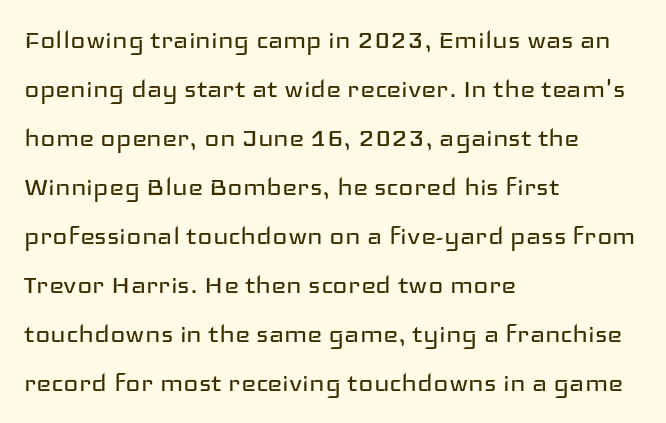
Q: Is the text bold? A: No.
Q: Is the text italic (slanted)? A: No, it is upright.
Q: Is the typeface a serif or a sans-serif typeface? A: Sans-serif.
Q: Is the text underlined? A: No.
Q: How is the paragraph aligned? A: Left-aligned.
Q: Is the spacing between letters normal or unusually wide? A: Normal.
Q: Is the spacing between lines tight, normal or loose? A: Normal.
Q: Width (condensed, normal, or wide)? A: Wide.
Q: Stroke contrast? A: Low.
Q: x-height? A: Medium.
Q: Monospaced? A: No.
